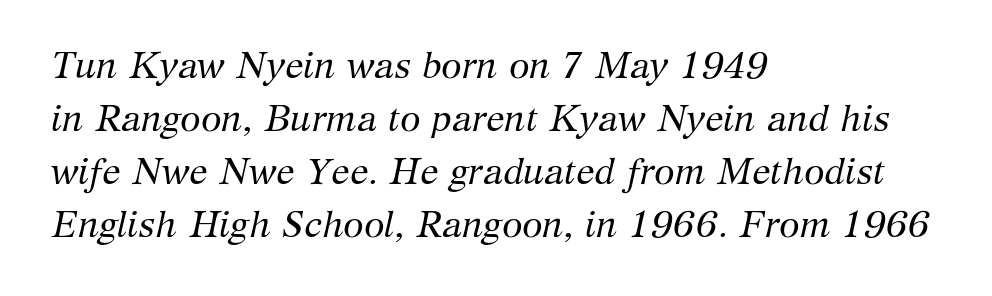
Q: Is the text bold? A: No.
Q: Is the text italic (slanted)? A: Yes, it leans right by about 12 degrees.
Q: Is the typeface a serif or a sans-serif typeface? A: Serif.
Q: Is the text underlined? A: No.
Q: How is the paragraph aligned? A: Left-aligned.
Q: Is the spacing between letters normal or unusually wide? A: Normal.
Q: Is the spacing between lines tight, normal or loose? A: Normal.
Q: Width (condensed, normal, or wide)? A: Normal.
Q: Stroke contrast? A: Medium.
Q: x-height? A: Medium.
Q: Monospaced? A: No.
